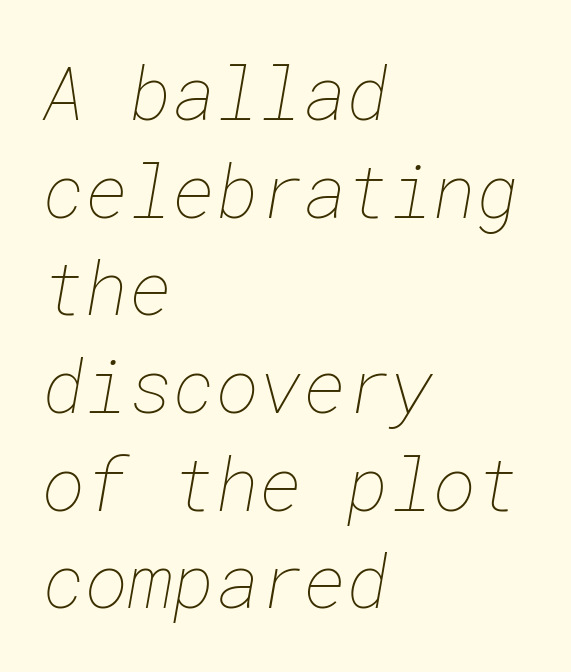
Q: Is the text bold? A: No.
Q: Is the text underlined? A: No.
Q: How is the paragraph aligned? A: Left-aligned.
Q: Is the spacing between letters normal or unusually wide? A: Normal.
Q: Is the spacing between lines tight, normal or loose? A: Normal.
Q: Width (condensed, normal, or wide)? A: Normal.
Q: Stroke contrast? A: Low.
Q: x-height? A: Medium.
